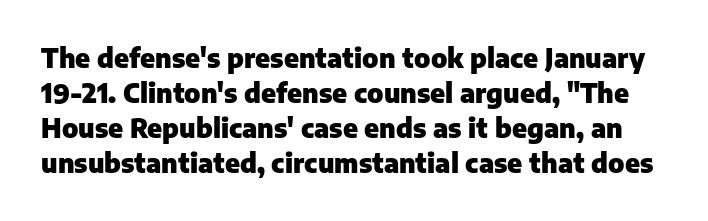
{"italic": "no", "bold": "yes", "underline": "no", "line_spacing": "normal", "line_spacing_ratio": 1.35, "letter_spacing": "normal", "letter_spacing_em": 0.0, "glyph_px": 26}
